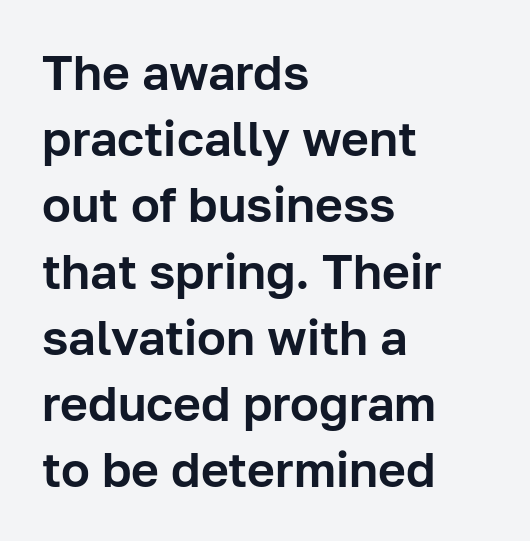
The image shows 48 px sans-serif type, upright; set left-aligned, normal line spacing (1.38x), normal letter spacing, not underlined; low stroke contrast and a medium x-height.
